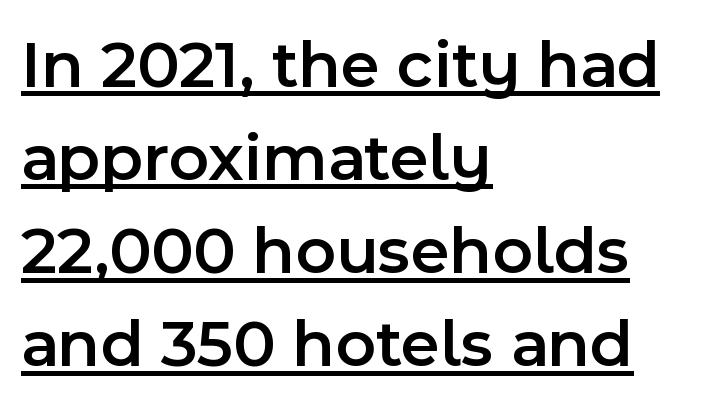
The image shows 68 px semibold sans-serif type, upright; set left-aligned, normal line spacing (1.37x), normal letter spacing, underlined; a medium x-height.
